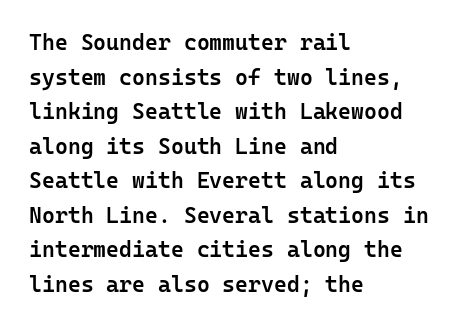
{"italic": "no", "bold": "semi", "underline": "no", "align": "left", "line_spacing": "normal", "line_spacing_ratio": 1.57, "letter_spacing": "normal", "letter_spacing_em": 0.0, "glyph_px": 22}
